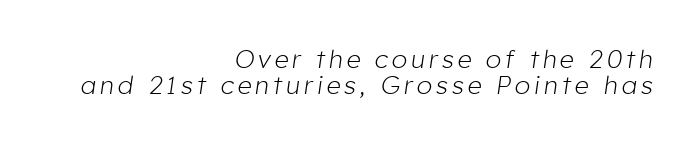
Q: Is the text bold? A: No.
Q: Is the text italic (slanted)? A: Yes, it leans right by about 8 degrees.
Q: Is the text underlined? A: No.
Q: How is the paragraph aligned? A: Right-aligned.
Q: Is the spacing between lines tight, normal or loose? A: Tight.
